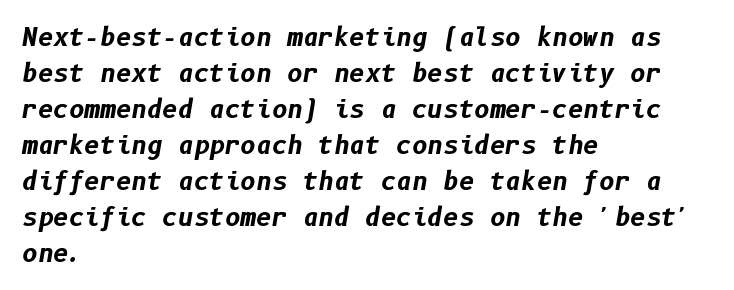
The image shows 24 px bold type, italic (leaning right); set left-aligned, normal line spacing (1.5x), normal letter spacing, not underlined.
